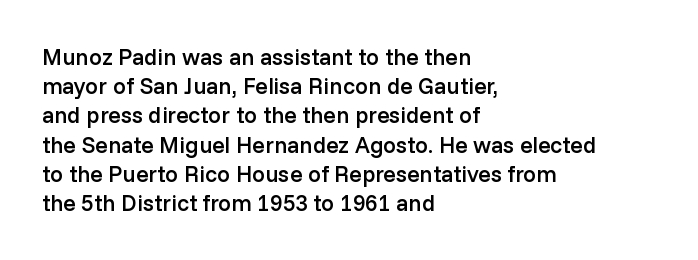
Q: Is the text bold? A: Semi-bold.
Q: Is the text italic (slanted)? A: No, it is upright.
Q: Is the text underlined? A: No.
Q: How is the paragraph aligned? A: Left-aligned.
Q: Is the spacing between letters normal or unusually wide? A: Normal.
Q: Is the spacing between lines tight, normal or loose? A: Normal.
